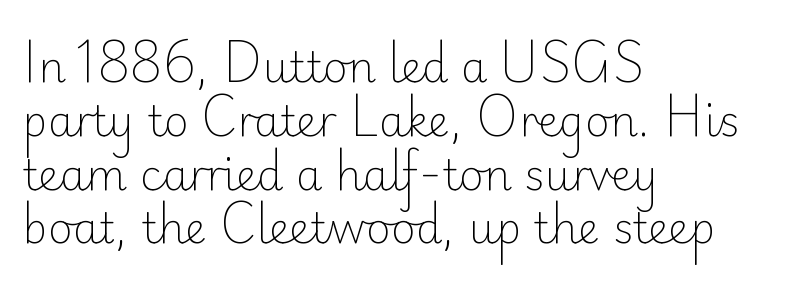
{"serif": "no", "italic": "no", "bold": "no", "weight": "light", "width": "normal", "stroke_contrast": "low", "x_height": "small", "monospaced": "no", "underline": "no", "align": "left", "line_spacing": "normal", "line_spacing_ratio": 1.28, "letter_spacing": "normal", "letter_spacing_em": 0.0, "glyph_px": 42}
